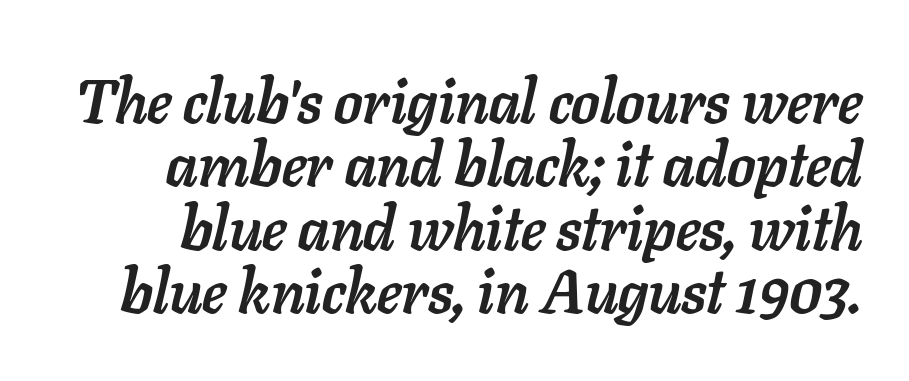
Q: Is the text bold? A: Yes.
Q: Is the text italic (slanted)? A: Yes, it leans right by about 11 degrees.
Q: Is the text underlined? A: No.
Q: Is the spacing between letters normal or unusually wide? A: Normal.
Q: Is the spacing between lines tight, normal or loose? A: Tight.
Q: Width (condensed, normal, or wide)? A: Normal.
Q: Stroke contrast? A: Low.
Q: x-height? A: Medium.
Q: Monospaced? A: No.
